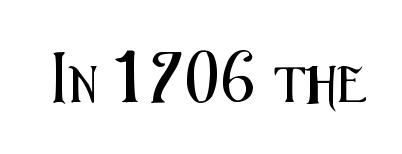
Only glyphs here, with clear space below each row. This rendering leaves character spacing at its baseline value. Designer's note — italics off, roman on. The passage shown is typed in a proportional face where columns would drift.
